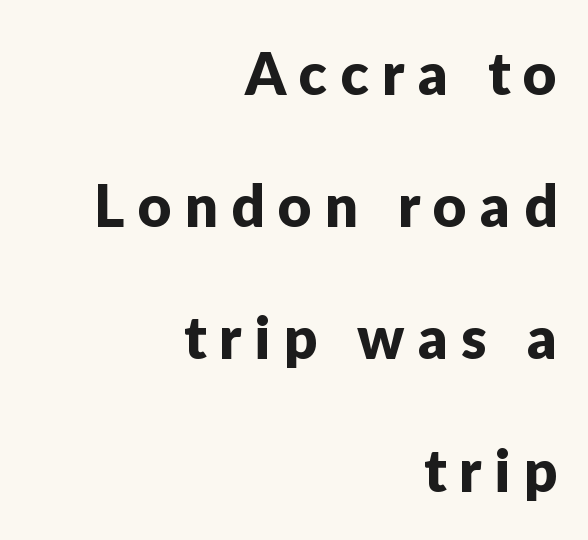
Q: Is the text italic (slanted)? A: No, it is upright.
Q: Is the typeface a serif or a sans-serif typeface? A: Sans-serif.
Q: Is the text underlined? A: No.
Q: How is the paragraph aligned? A: Right-aligned.
Q: Is the spacing between letters normal or unusually wide? A: Unusually wide.
Q: Is the spacing between lines tight, normal or loose? A: Loose.
Q: Width (condensed, normal, or wide)? A: Normal.
Q: Stroke contrast? A: Low.
Q: x-height? A: Medium.
Q: Monospaced? A: No.
